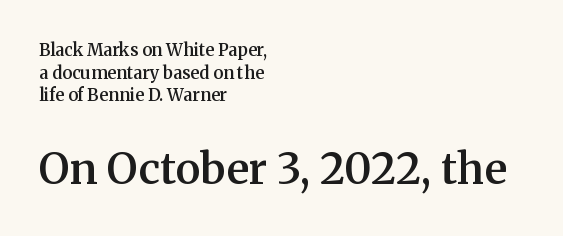
Is this a sans? No — the strokes have serifs. The rendering uses natural spacing where letterforms have individual widths. Its strokes are somewhat broadened, the hallmark of semibold type. The emphasis by scale lands on block number two, below. Regular leading.
